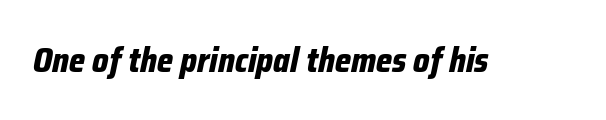
A clean baseline with only descenders dipping below it. The letters are bold, with thick, heavy strokes. Each letter keeps its own natural width here, so spacing adapts to shape. Letter spacing: default.
